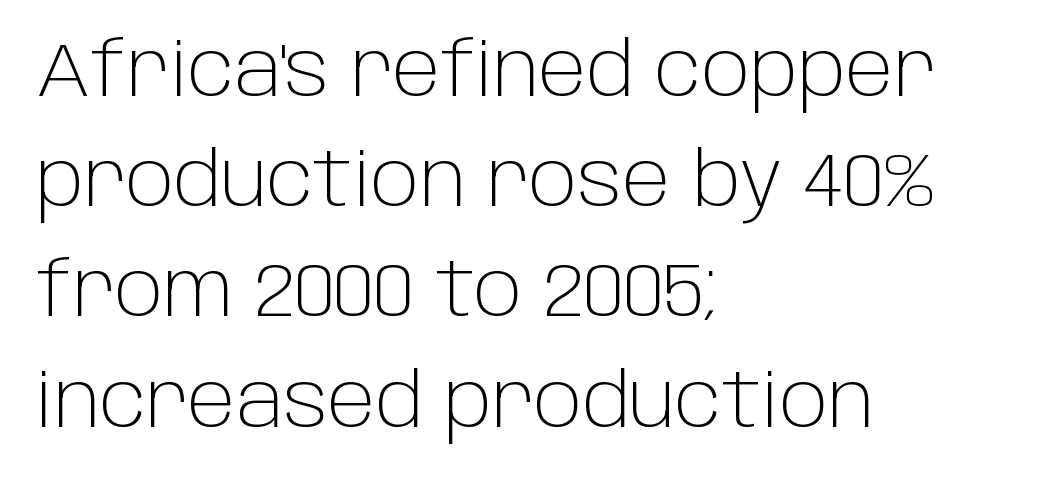
The image shows 75 px light sans-serif type, upright; set left-aligned, normal line spacing (1.47x), normal letter spacing, not underlined; low stroke contrast and a large x-height.
